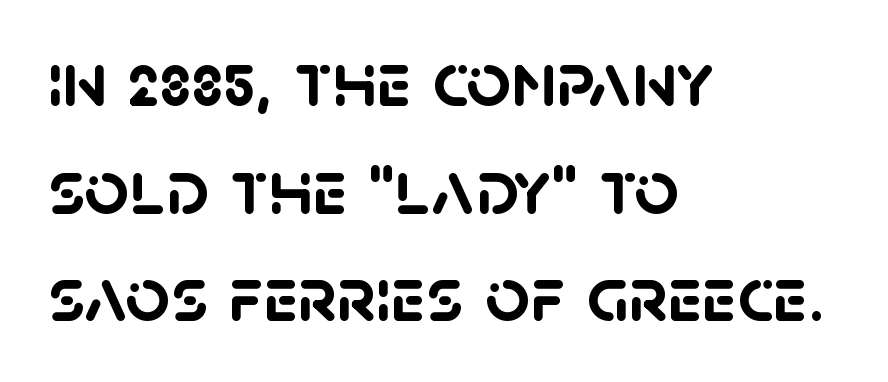
The image shows 78 px semibold sans-serif type; set left-aligned, normal line spacing (1.38x), normal letter spacing, not underlined; low stroke contrast and a large x-height.
